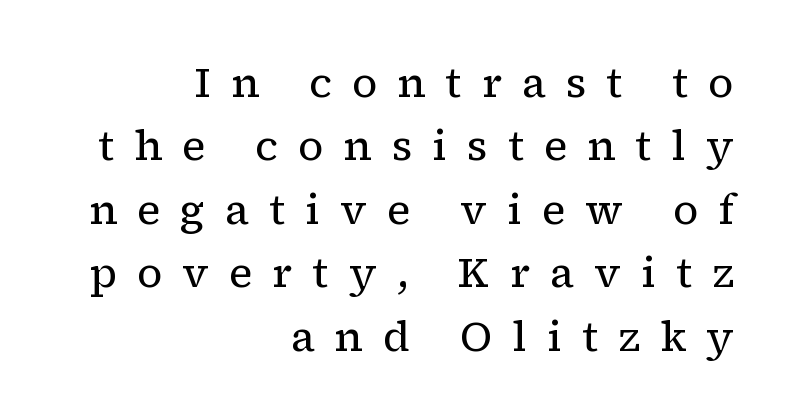
The image shows 42 px regular-weight serif type, upright; set right-aligned, normal line spacing (1.51x), unusually wide letter spacing (+0.47 em), not underlined; low stroke contrast and a medium x-height.
